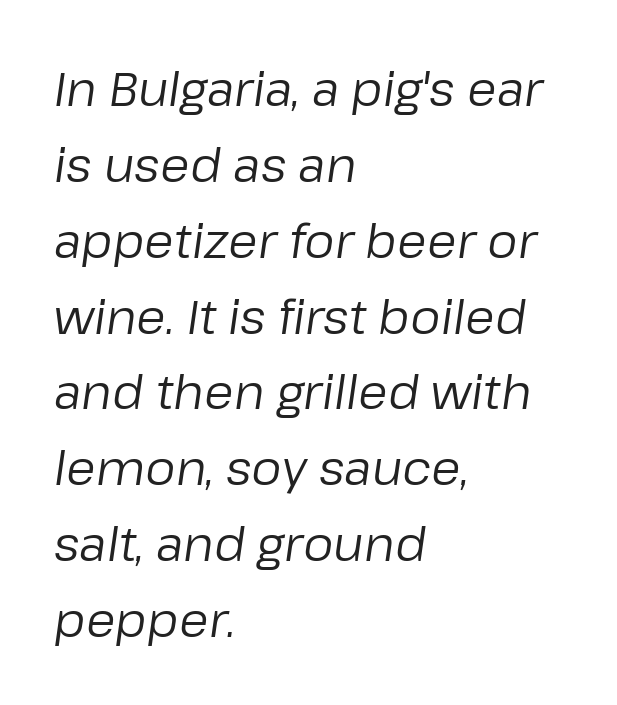
Here the glyphs are tracked normally, forming tight word shapes. Unbolded letterforms with no extra heft. Rows of type keep a routine distance in the vertical direction. This is oblique type, the kind used for emphasis or titles.
